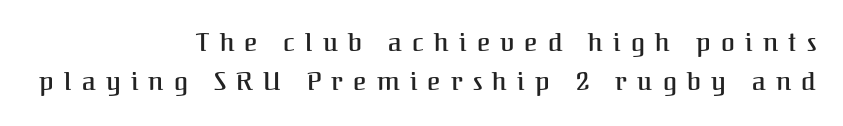
{"italic": "no", "underline": "no", "align": "right", "line_spacing": "normal", "line_spacing_ratio": 1.58, "letter_spacing": "wide", "letter_spacing_em": 0.41, "glyph_px": 25}
